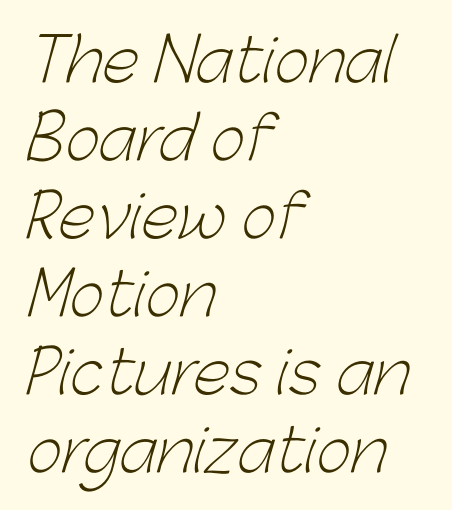
{"serif": "no", "bold": "no", "weight": "light", "width": "normal", "stroke_contrast": "low", "x_height": "medium", "monospaced": "no", "underline": "no", "align": "left", "line_spacing": "normal", "line_spacing_ratio": 1.3, "letter_spacing": "normal", "letter_spacing_em": 0.0, "glyph_px": 60}
